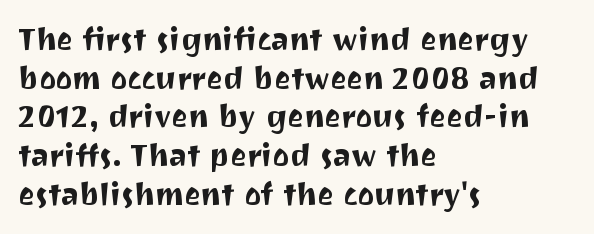
Q: Is the text italic (slanted)? A: No, it is upright.
Q: Is the typeface a serif or a sans-serif typeface? A: Sans-serif.
Q: Is the text underlined? A: No.
Q: How is the paragraph aligned? A: Left-aligned.
Q: Is the spacing between letters normal or unusually wide? A: Normal.
Q: Is the spacing between lines tight, normal or loose? A: Normal.
Q: Width (condensed, normal, or wide)? A: Normal.
Q: Stroke contrast? A: Medium.
Q: x-height? A: Medium.
Q: Monospaced? A: No.
